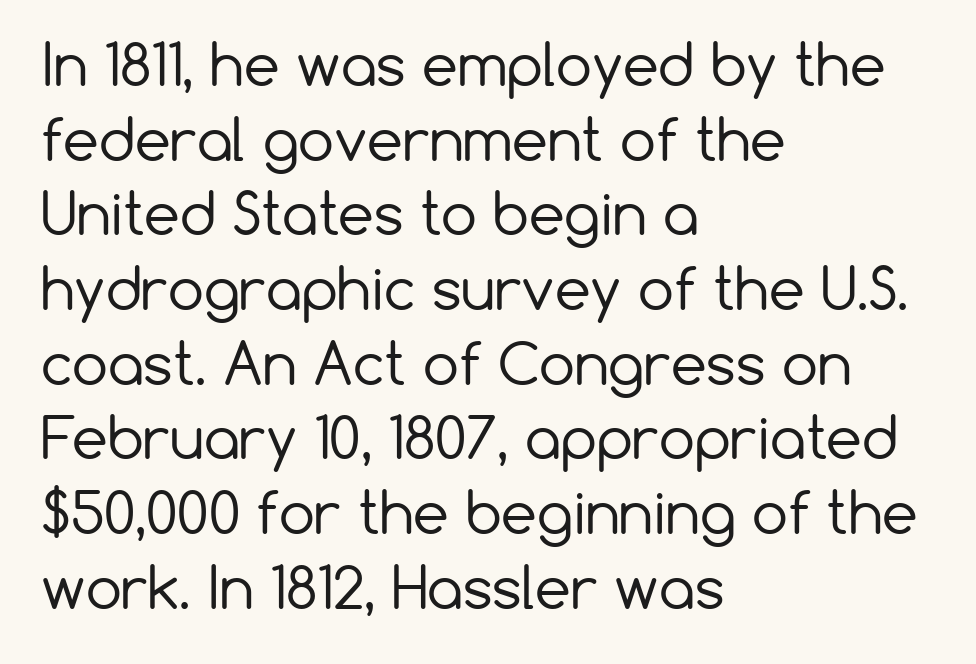
Q: Is the text bold? A: No.
Q: Is the text italic (slanted)? A: No, it is upright.
Q: Is the typeface a serif or a sans-serif typeface? A: Sans-serif.
Q: Is the text underlined? A: No.
Q: How is the paragraph aligned? A: Left-aligned.
Q: Is the spacing between letters normal or unusually wide? A: Normal.
Q: Is the spacing between lines tight, normal or loose? A: Normal.
Q: Width (condensed, normal, or wide)? A: Normal.
Q: Stroke contrast? A: Low.
Q: x-height? A: Medium.
Q: Monospaced? A: No.
